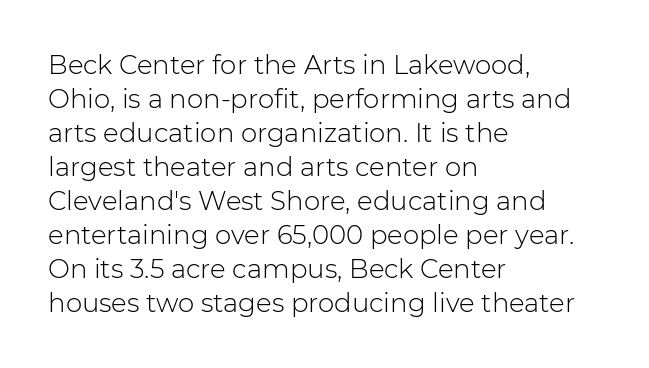
{"italic": "no", "bold": "no", "underline": "no", "align": "left", "line_spacing": "normal", "line_spacing_ratio": 1.31, "letter_spacing": "normal", "letter_spacing_em": 0.0, "glyph_px": 26}
